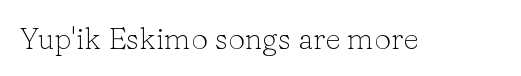
The letters stand straight up with perfectly vertical stems. Letterform terminals end in serifs throughout the passage. The characters are drawn with everyday or finer stroke widths. Words appear dense and cohesive because spacing is normal.
